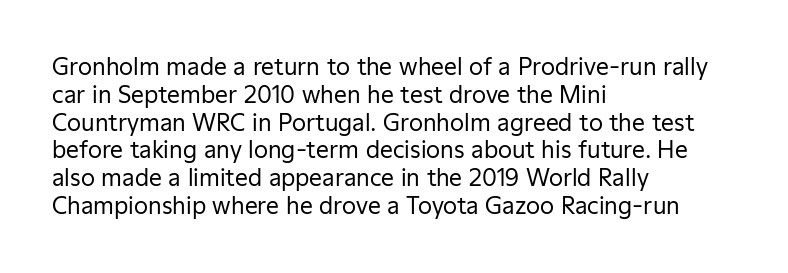
The image shows 23 px text type, upright; set left-aligned, line spacing 1.21x, normal letter spacing, not underlined.
